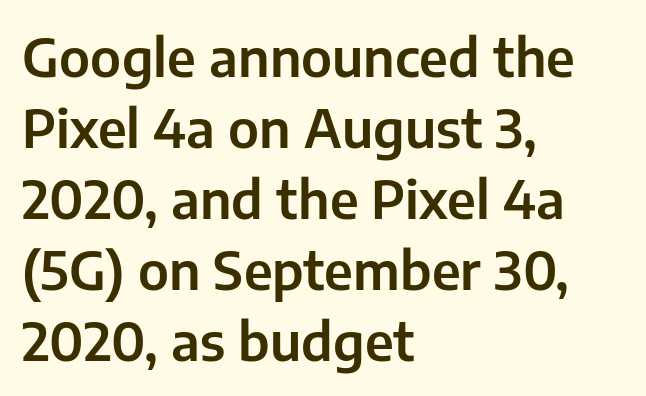
Q: Is the text italic (slanted)? A: No, it is upright.
Q: Is the typeface a serif or a sans-serif typeface? A: Sans-serif.
Q: Is the text underlined? A: No.
Q: How is the paragraph aligned? A: Left-aligned.
Q: Is the spacing between letters normal or unusually wide? A: Normal.
Q: Is the spacing between lines tight, normal or loose? A: Normal.
Q: Width (condensed, normal, or wide)? A: Normal.
Q: Stroke contrast? A: Low.
Q: x-height? A: Medium.
Q: Monospaced? A: No.
